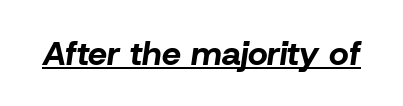
{"italic": "yes", "lean": "right", "slant_degrees": 8, "bold": "yes", "weight": "bold", "width": "normal", "stroke_contrast": "low", "x_height": "medium", "monospaced": "no", "underline": "yes", "letter_spacing": "normal", "letter_spacing_em": 0.0, "glyph_px": 34}
